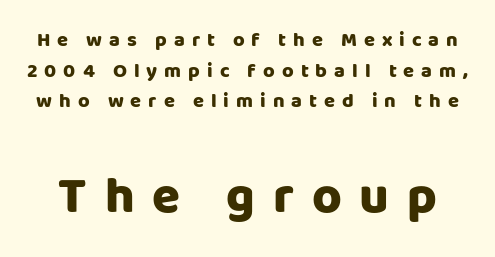
The image shows 51 px heavy sans-serif type, upright; set normal line spacing (1.53x), unusually wide letter spacing (+0.35 em), not underlined; the second (bottom) block is 2.55x larger; low stroke contrast and a large x-height.
